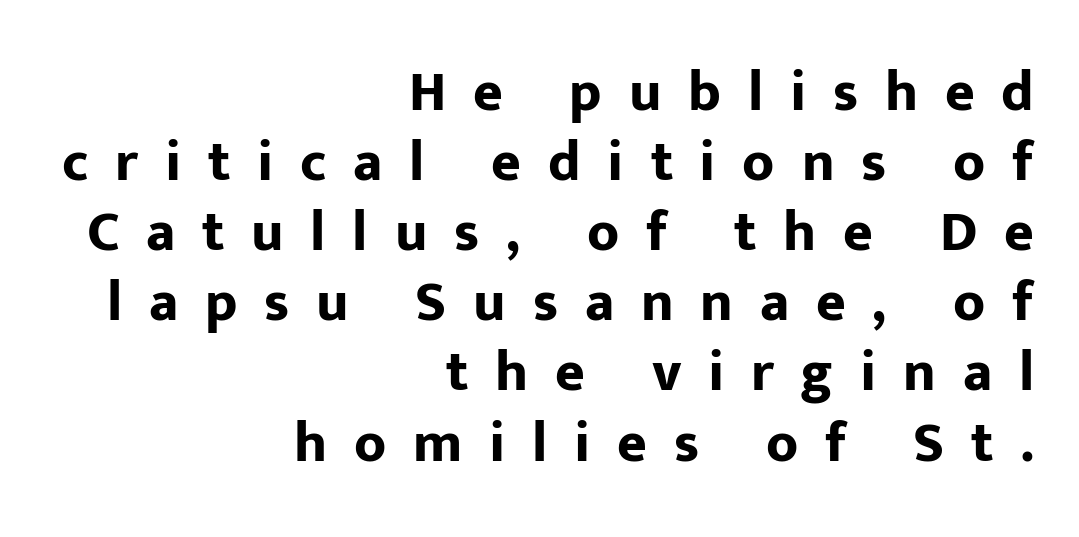
These lines are composed in type without serifs. Does the weight exceed regular? Yes, all the way to bold. Italic? Not at all — the glyphs are vertical. Underline: absent.
